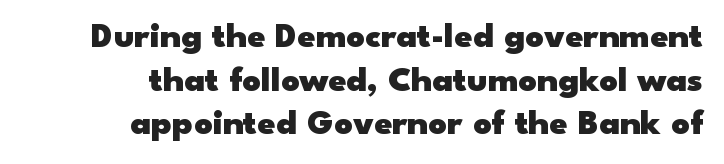
{"serif": "no", "italic": "no", "bold": "yes", "weight": "heavy", "width": "wide", "stroke_contrast": "low", "x_height": "small", "monospaced": "no", "underline": "no", "align": "right", "line_spacing_ratio": 1.21, "letter_spacing": "normal", "letter_spacing_em": 0.0, "glyph_px": 36}
